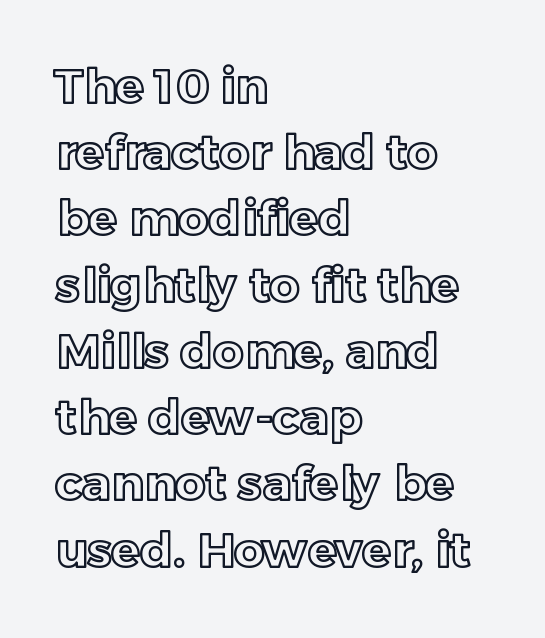
{"italic": "no", "width": "normal", "x_height": "medium", "monospaced": "no", "underline": "no", "align": "left", "line_spacing": "normal", "line_spacing_ratio": 1.38, "letter_spacing": "normal", "letter_spacing_em": 0.0, "glyph_px": 48}
